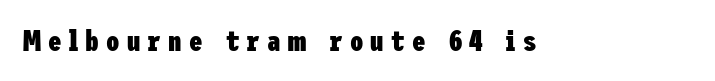
{"serif": "no", "italic": "no", "bold": "yes", "weight": "heavy", "width": "condensed", "stroke_contrast": "low", "x_height": "medium", "underline": "no", "letter_spacing": "wide", "letter_spacing_em": 0.24, "glyph_px": 30}
